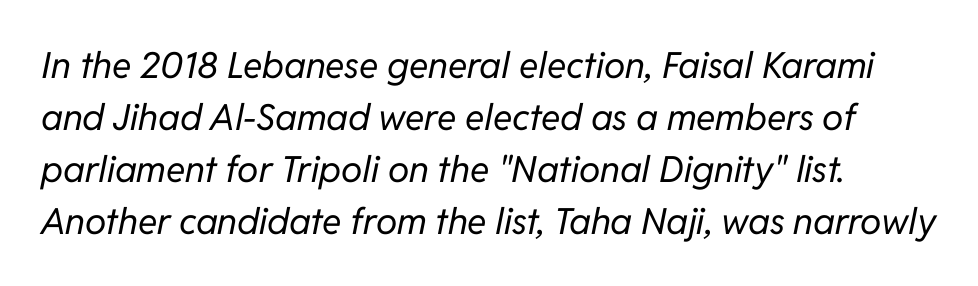
Q: Is the text bold? A: No.
Q: Is the text italic (slanted)? A: Yes, it leans right by about 11 degrees.
Q: Is the text underlined? A: No.
Q: How is the paragraph aligned? A: Left-aligned.
Q: Is the spacing between letters normal or unusually wide? A: Normal.
Q: Is the spacing between lines tight, normal or loose? A: Normal.
Q: Width (condensed, normal, or wide)? A: Normal.
Q: Stroke contrast? A: Low.
Q: x-height? A: Medium.
Q: Monospaced? A: No.
